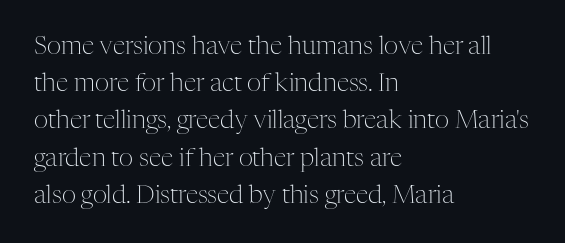
Q: Is the text bold? A: No.
Q: Is the text italic (slanted)? A: No, it is upright.
Q: Is the text underlined? A: No.
Q: How is the paragraph aligned? A: Left-aligned.
Q: Is the spacing between letters normal or unusually wide? A: Normal.
Q: Is the spacing between lines tight, normal or loose? A: Normal.
